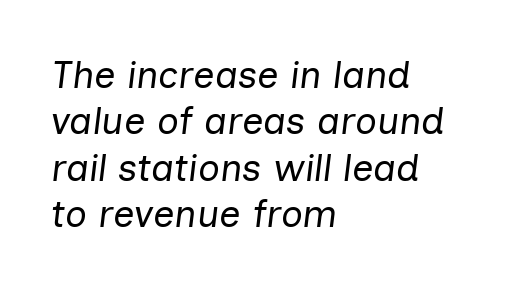
Q: Is the text bold? A: No.
Q: Is the text italic (slanted)? A: Yes, it leans right by about 7 degrees.
Q: Is the text underlined? A: No.
Q: How is the paragraph aligned? A: Left-aligned.
Q: Is the spacing between letters normal or unusually wide? A: Normal.
Q: Width (condensed, normal, or wide)? A: Normal.
Q: Stroke contrast? A: Low.
Q: x-height? A: Medium.
Q: Monospaced? A: No.
